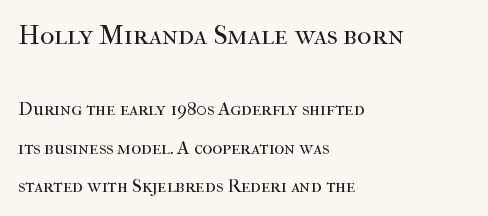
The image shows 28 px regular-weight serif type, upright; set left-aligned, loose line spacing (2.03x), normal letter spacing, not underlined; the first (top) block is 1.47x larger; high stroke contrast and a medium x-height.
